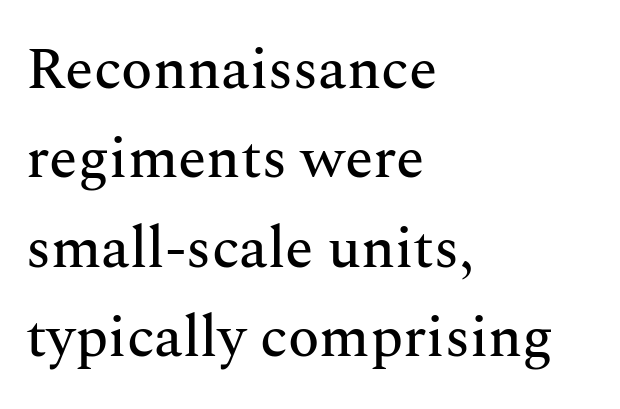
{"serif": "yes", "italic": "no", "width": "normal", "stroke_contrast": "medium", "x_height": "medium", "monospaced": "no", "underline": "no", "align": "left", "line_spacing": "normal", "line_spacing_ratio": 1.54, "letter_spacing": "normal", "letter_spacing_em": 0.0, "glyph_px": 58}
